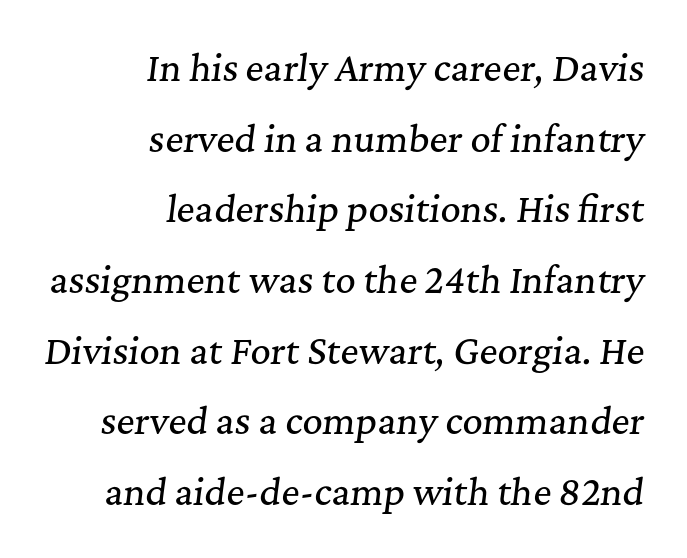
The image shows 35 px serif type, italic (leaning right); set right-aligned, loose line spacing (2.02x), normal letter spacing, not underlined; medium stroke contrast and a medium x-height.
